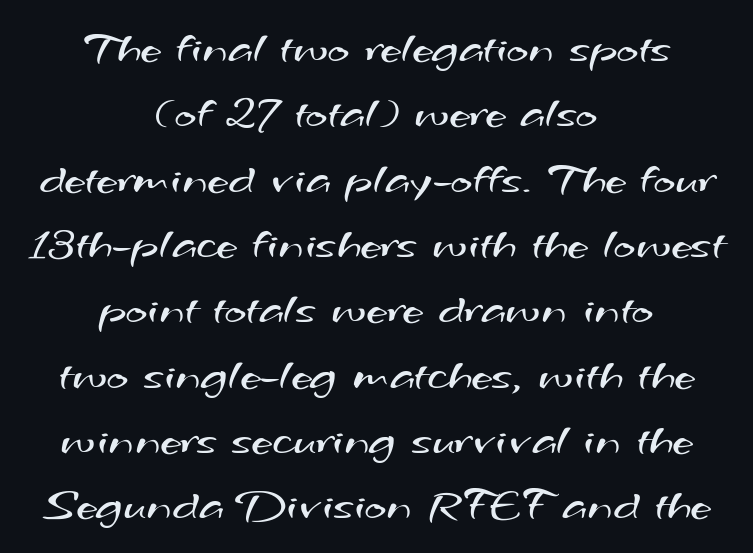
Q: Is the text bold? A: No.
Q: Is the typeface a serif or a sans-serif typeface? A: Sans-serif.
Q: Is the text underlined? A: No.
Q: How is the paragraph aligned? A: Centered.
Q: Is the spacing between letters normal or unusually wide? A: Normal.
Q: Is the spacing between lines tight, normal or loose? A: Normal.
Q: Width (condensed, normal, or wide)? A: Wide.
Q: Stroke contrast? A: Medium.
Q: x-height? A: Small.
Q: Monospaced? A: No.
